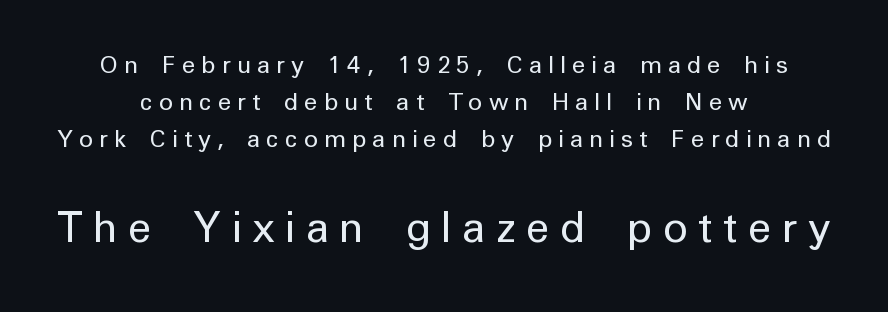
{"serif": "no", "italic": "no", "bold": "no", "weight": "regular", "width": "normal", "stroke_contrast": "low", "x_height": "medium", "monospaced": "no", "underline": "no", "align": "center", "line_spacing": "normal", "line_spacing_ratio": 1.54, "letter_spacing": "wide", "letter_spacing_em": 0.24, "larger_block": "second", "size_ratio": 1.75, "glyph_px": 42}
